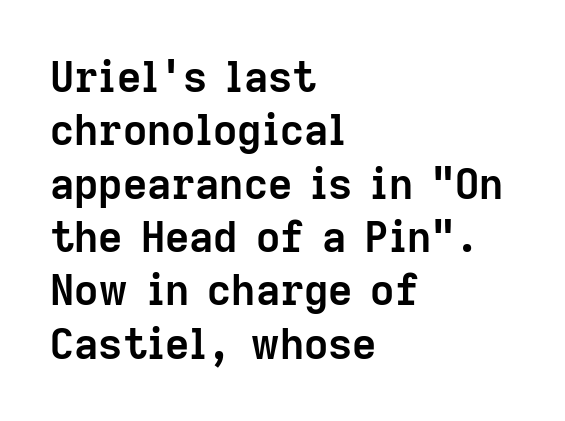
Students, this is bold: see how much ink each stroke carries. Is the block centered? No — it sits flush against the left margin. Designer's note — italics off, roman on. The face used here is proportionally spaced, like ordinary book or web type. Just letters on the line, the space beneath them empty.
